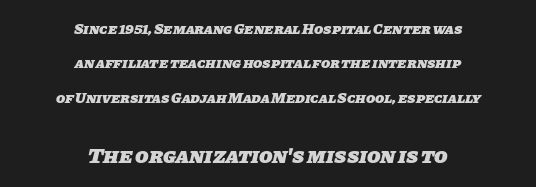
{"bold": "yes", "underline": "no", "align": "center", "line_spacing": "loose", "line_spacing_ratio": 2.29, "letter_spacing": "normal", "letter_spacing_em": 0.0, "larger_block": "second", "size_ratio": 1.47, "glyph_px": 22}
